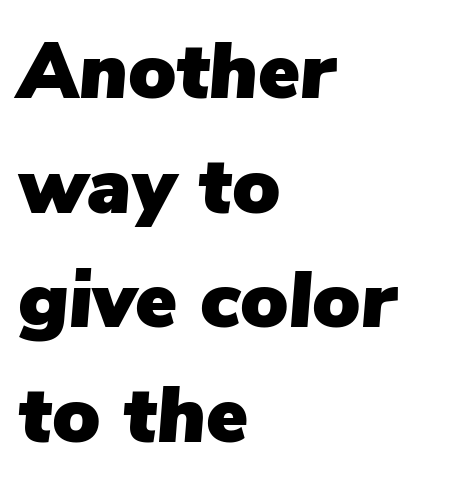
{"italic": "yes", "lean": "right", "slant_degrees": 5, "width": "normal", "stroke_contrast": "low", "x_height": "medium", "monospaced": "no", "underline": "no", "align": "left", "line_spacing": "normal", "line_spacing_ratio": 1.45, "letter_spacing": "normal", "letter_spacing_em": 0.0, "glyph_px": 79}
